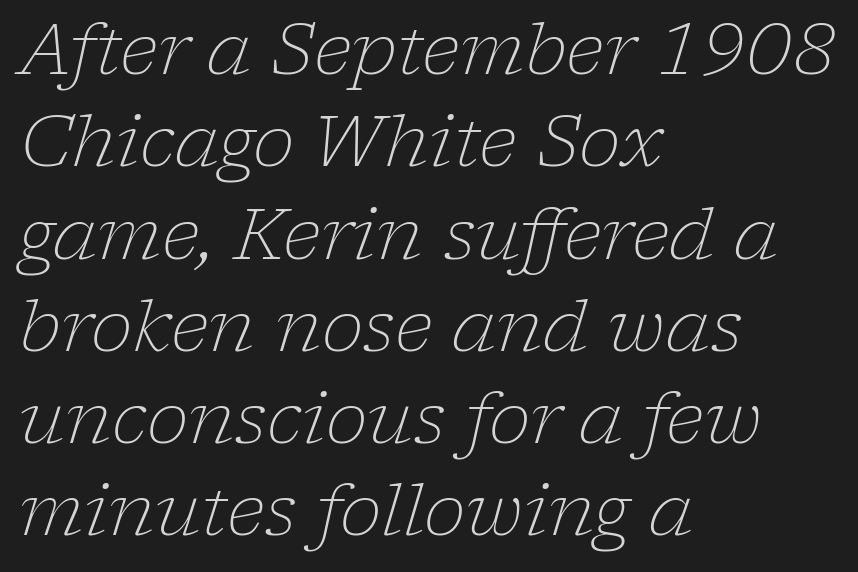
The image shows 71 px light serif type, italic (leaning right); set left-aligned, normal line spacing (1.3x), normal letter spacing, not underlined; low stroke contrast and a medium x-height.
